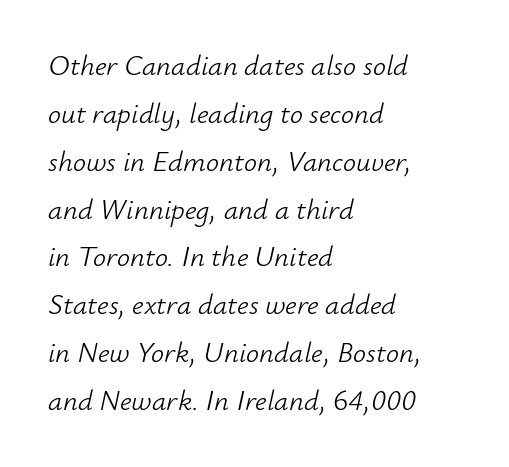
Q: Is the text bold? A: No.
Q: Is the text italic (slanted)? A: Yes, it leans right by about 12 degrees.
Q: Is the text underlined? A: No.
Q: How is the paragraph aligned? A: Left-aligned.
Q: Is the spacing between letters normal or unusually wide? A: Normal.
Q: Is the spacing between lines tight, normal or loose? A: Normal.
Q: Width (condensed, normal, or wide)? A: Normal.
Q: Stroke contrast? A: Low.
Q: x-height? A: Small.
Q: Monospaced? A: No.
